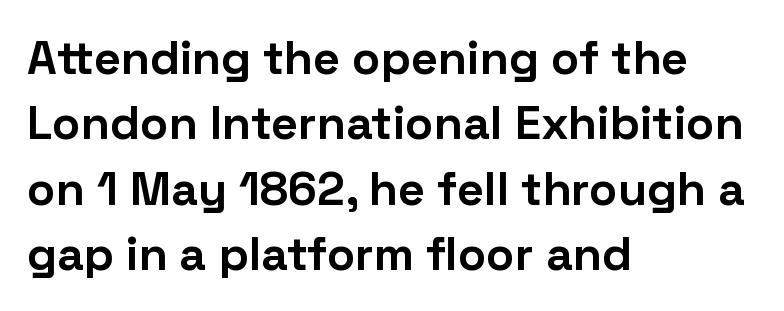
Q: Is the text bold? A: Yes.
Q: Is the text italic (slanted)? A: No, it is upright.
Q: Is the typeface a serif or a sans-serif typeface? A: Sans-serif.
Q: Is the text underlined? A: No.
Q: How is the paragraph aligned? A: Left-aligned.
Q: Is the spacing between letters normal or unusually wide? A: Normal.
Q: Is the spacing between lines tight, normal or loose? A: Normal.
Q: Width (condensed, normal, or wide)? A: Normal.
Q: Stroke contrast? A: Low.
Q: x-height? A: Medium.
Q: Monospaced? A: No.
